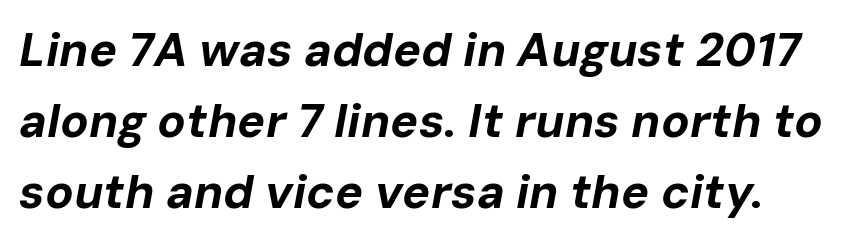
The image shows 47 px bold type, italic (leaning right); set normal line spacing (1.51x), normal letter spacing, not underlined; low stroke contrast and a medium x-height.
